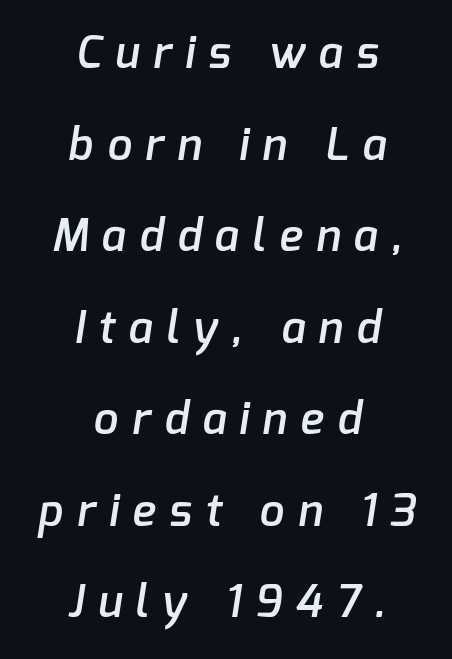
Moderately thickened strokes mark this as semibold type. Font category for this specimen: sans-serif. The baseline area is clear. The rendering uses a large line-height, opening up the rows. You could not count columns in this text — the font is proportionally spaced.
